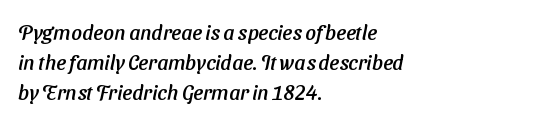
{"underline": "no", "align": "left", "line_spacing": "normal", "line_spacing_ratio": 1.43, "letter_spacing": "normal", "letter_spacing_em": 0.0, "glyph_px": 21}
